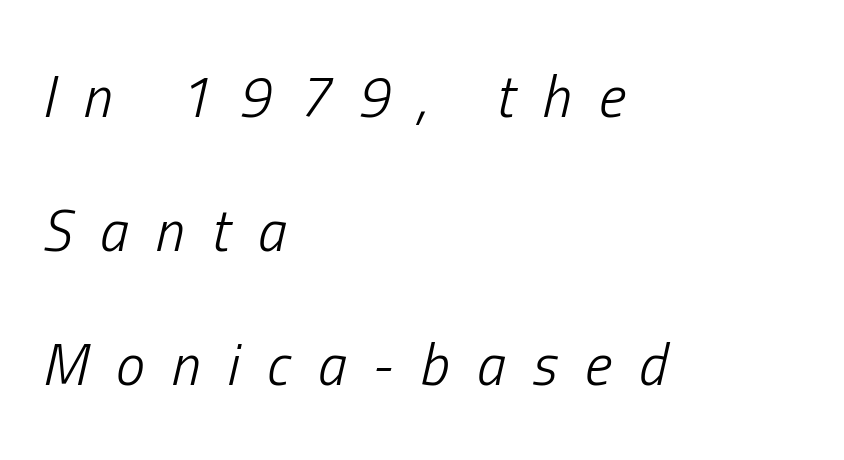
The image shows 58 px light, condensed type, italic (leaning right); set left-aligned, loose line spacing (2.31x), unusually wide letter spacing (+0.47 em), not underlined; low stroke contrast and a medium x-height.
